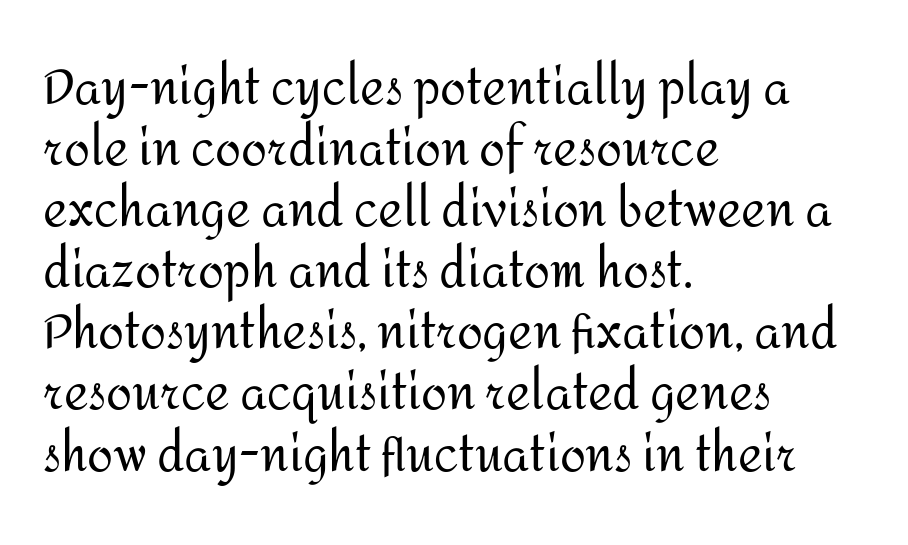
The passage shown stacks its lines at a standard gap. The gap between lines stays unmarked. Is the block centered? No — it sits flush against the left margin. A typesetter would label this face a sans. Tall strokes in this sample are plumb rather than angled.
